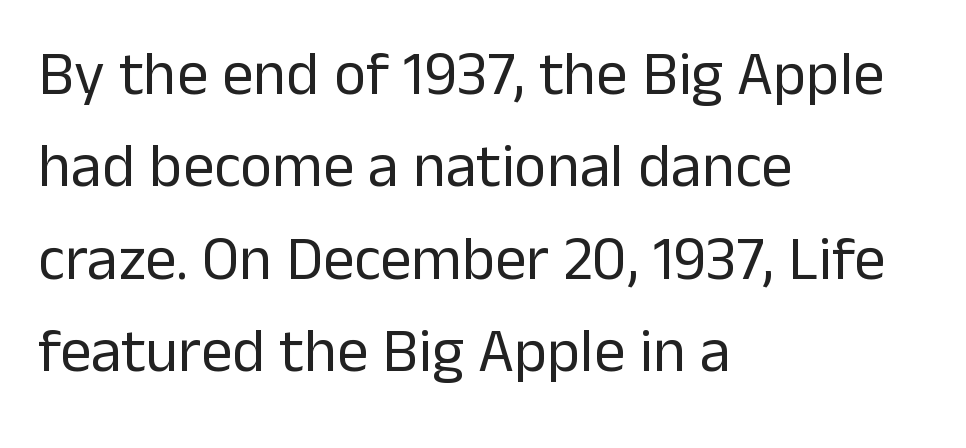
Q: Is the text bold? A: No.
Q: Is the text italic (slanted)? A: No, it is upright.
Q: Is the typeface a serif or a sans-serif typeface? A: Sans-serif.
Q: Is the text underlined? A: No.
Q: How is the paragraph aligned? A: Left-aligned.
Q: Is the spacing between letters normal or unusually wide? A: Normal.
Q: Is the spacing between lines tight, normal or loose? A: Normal.
Q: Width (condensed, normal, or wide)? A: Normal.
Q: Stroke contrast? A: Low.
Q: x-height? A: Medium.
Q: Monospaced? A: No.
